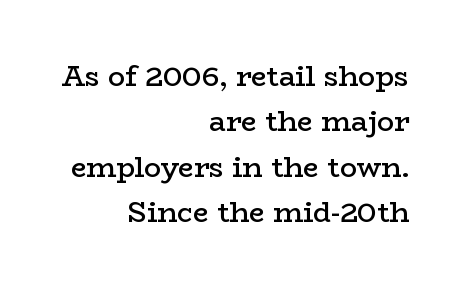
The lettering stays uniformly vertical, giving the passage a roman look. A student would call this right alignment; a typographer would say flush right, rag left. I'd call this a serif setting — the letters wear small feet. Honestly, the letter spacing is just normal — you wouldn't notice it.
